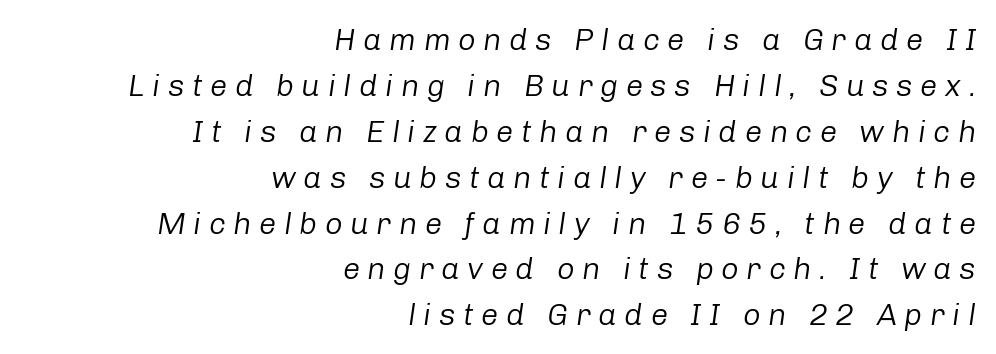
The image shows 31 px regular-weight type, italic (leaning right); set right-aligned, normal line spacing (1.48x), unusually wide letter spacing (+0.24 em), not underlined; low stroke contrast and a medium x-height.
